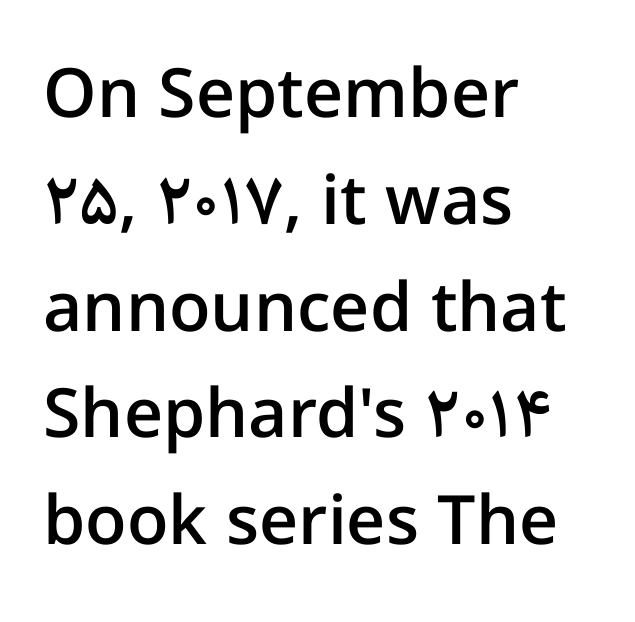
The image shows 68 px semibold sans-serif type, upright; set left-aligned, normal line spacing (1.57x), normal letter spacing, not underlined; low stroke contrast and a medium x-height.
